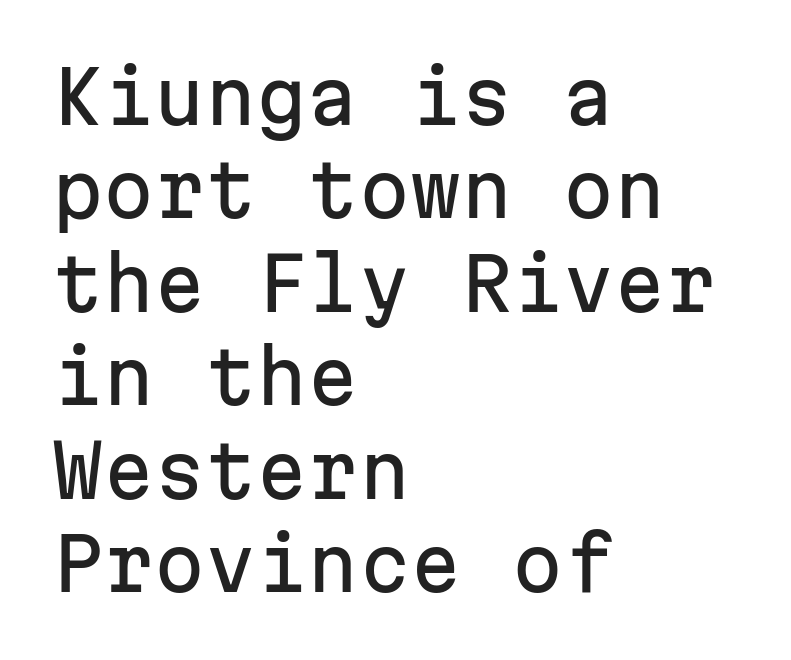
The image shows 73 px sans-serif type, upright, monospaced; set left-aligned, normal line spacing (1.28x), normal letter spacing, not underlined; low stroke contrast and a medium x-height.
